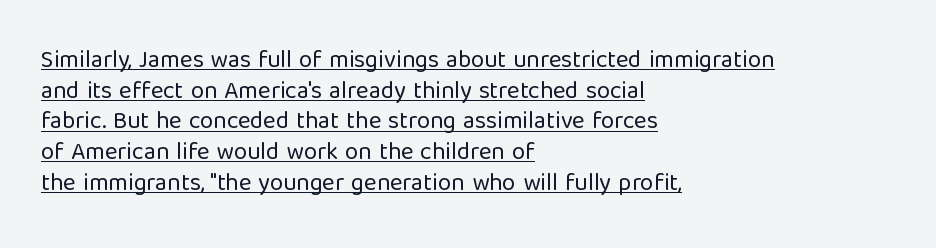
The image shows 24 px text type, upright; set left-aligned, normal line spacing (1.28x), normal letter spacing, underlined.
